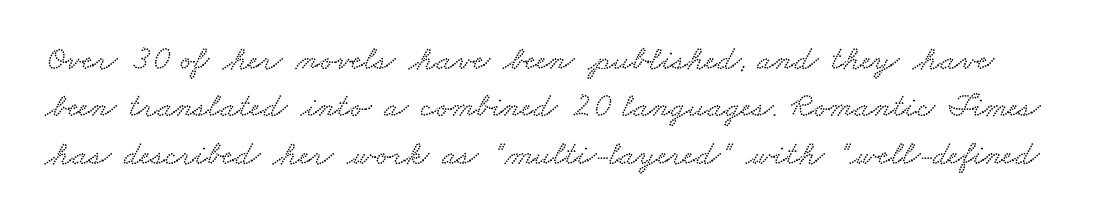
Each word holds together tightly as a unit, with standard inter-letter gaps. These lines are rendered in a variable-pitch font. Only glyphs here, with clear space below each row. If you measured baseline to baseline, you'd find a middling distance.
